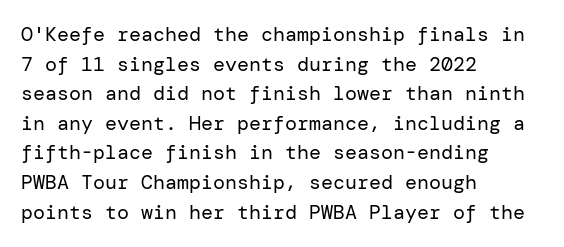
{"italic": "no", "bold": "no", "underline": "no", "align": "left", "line_spacing": "normal", "line_spacing_ratio": 1.48, "letter_spacing": "normal", "letter_spacing_em": 0.0, "glyph_px": 20}
